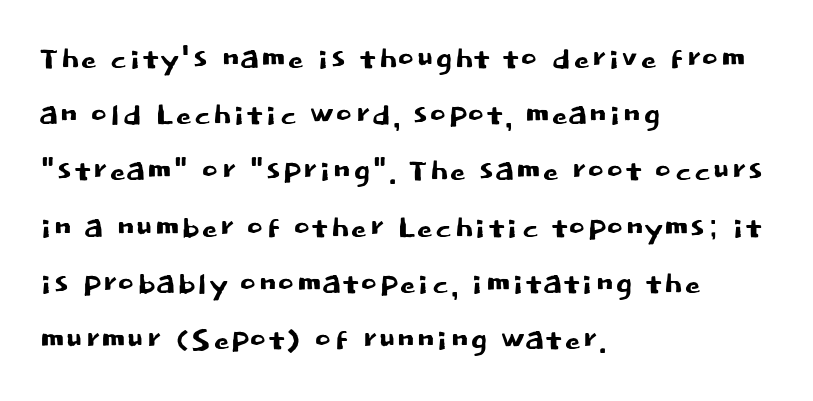
{"serif": "no", "italic": "no", "width": "normal", "stroke_contrast": "low", "x_height": "large", "monospaced": "no", "underline": "no", "align": "left", "line_spacing": "normal", "line_spacing_ratio": 1.37, "letter_spacing": "normal", "letter_spacing_em": 0.0, "glyph_px": 41}
